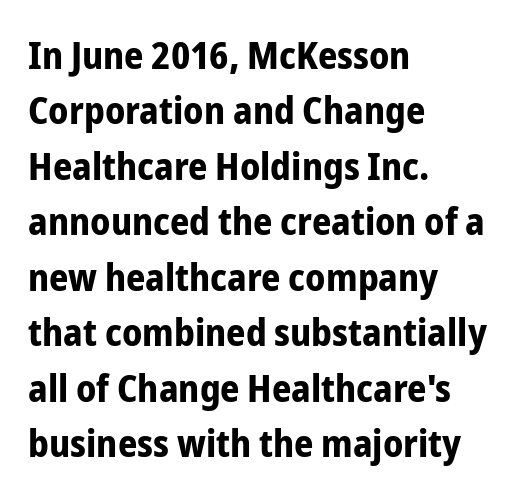
The glyphs in this specimen are sans serif. Notice how descenders clear the ascenders below comfortably — that's standard leading. Observe the ordinary spacing: letters are neighbours, not strangers. Casual observation: everything's shoved over to the left. Words float on clear page, feet unadorned.
